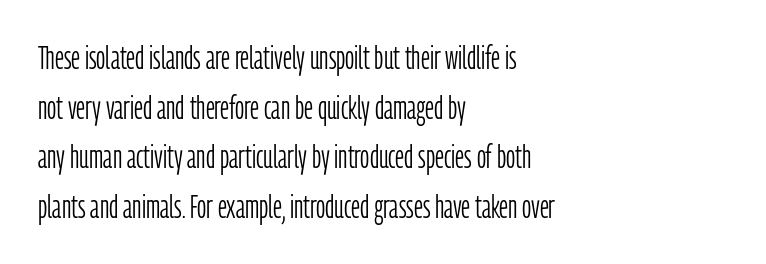
{"serif": "no", "italic": "no", "bold": "no", "weight": "light", "width": "condensed", "stroke_contrast": "low", "x_height": "medium", "monospaced": "no", "underline": "no", "align": "left", "line_spacing": "normal", "line_spacing_ratio": 1.55, "letter_spacing": "normal", "letter_spacing_em": 0.0, "glyph_px": 32}
